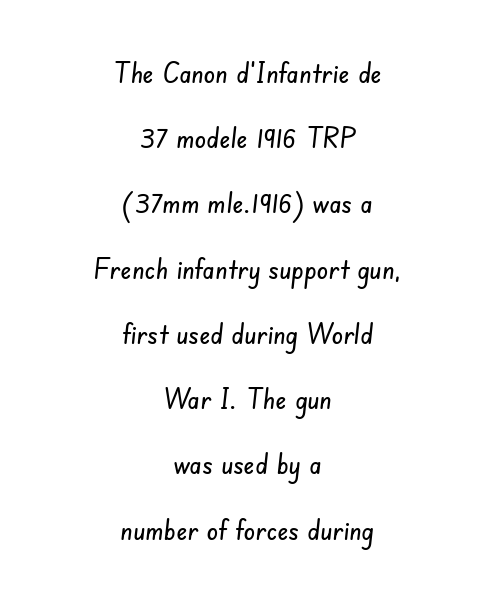
The type is set solid horizontally, with unmodified tracking. The specimen omits any rule beneath the text block's lines. If you folded the block vertically in half, each line would mirror itself in length. In terms of letterform style, serifs are entirely absent. Varying glyph widths throughout — classic text-font behaviour.
